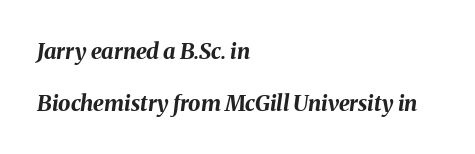
The image shows 22 px bold type, italic (leaning right); set left-aligned, loose line spacing (2.35x), normal letter spacing, not underlined.
